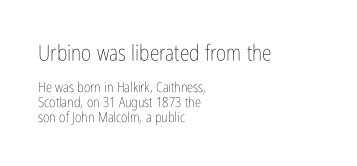
Q: Is the text bold? A: No.
Q: Is the text italic (slanted)? A: No, it is upright.
Q: Is the text underlined? A: No.
Q: How is the paragraph aligned? A: Left-aligned.
Q: Is the spacing between letters normal or unusually wide? A: Normal.
Q: Is the spacing between lines tight, normal or loose? A: Tight.
Q: Which block of text is set in a larger size, the first (top) or the second (bottom)? A: The first (top) one.
